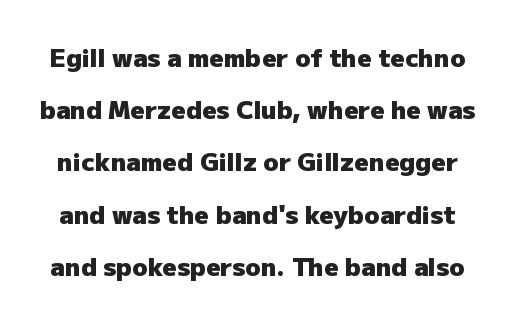
{"italic": "no", "bold": "yes", "underline": "no", "line_spacing": "loose", "line_spacing_ratio": 2.09, "letter_spacing": "normal", "letter_spacing_em": 0.0, "glyph_px": 25}
